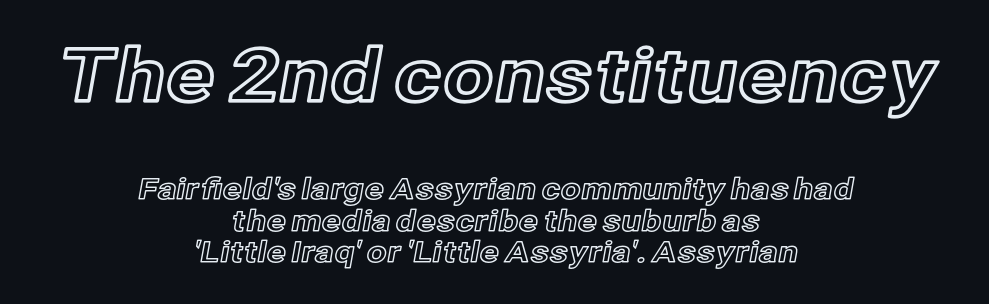
Q: Is the text italic (slanted)? A: Yes.
Q: Is the text underlined? A: No.
Q: How is the paragraph aligned? A: Centered.
Q: Is the spacing between letters normal or unusually wide? A: Normal.
Q: Is the spacing between lines tight, normal or loose? A: Tight.
Q: Which block of text is set in a larger size, the first (top) or the second (bottom)? A: The first (top) one.
Q: Width (condensed, normal, or wide)? A: Normal.
Q: x-height? A: Medium.
Q: Monospaced? A: No.
